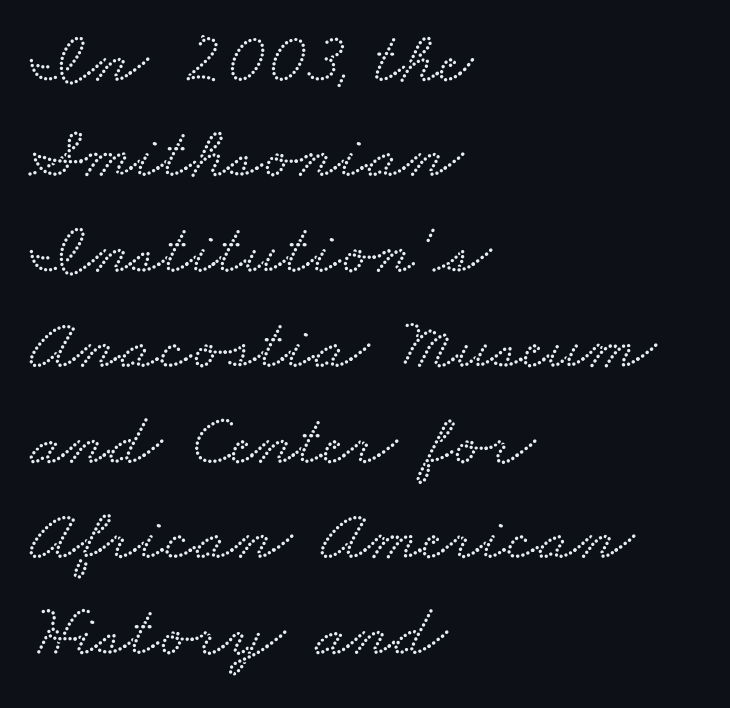
{"serif": "yes", "width": "wide", "stroke_contrast": "low", "x_height": "small", "monospaced": "no", "underline": "no", "align": "left", "line_spacing": "normal", "line_spacing_ratio": 1.29, "letter_spacing": "normal", "letter_spacing_em": 0.0, "glyph_px": 74}
